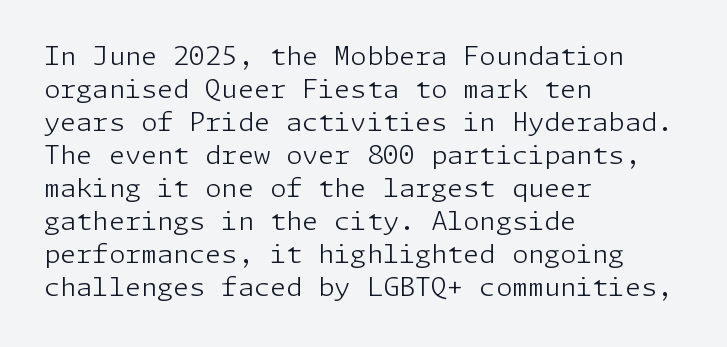
When letters stand straight like this, we call the style roman or upright. These lines sit exactly where default settings would place them. Students, note that the glyphs here touch the page at normal intervals. The passage shown is not bold in any degree. In CSS terms this would be text-align: left. Underlining? Definitely not there.
